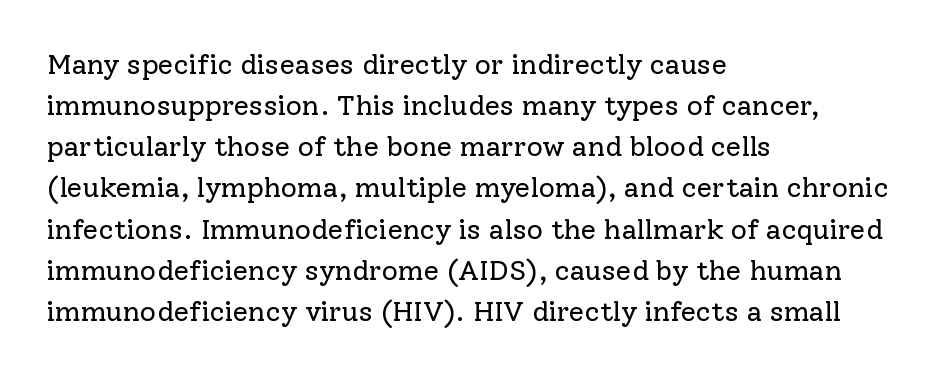
{"serif": "yes", "italic": "no", "bold": "no", "weight": "regular", "width": "normal", "stroke_contrast": "low", "x_height": "medium", "monospaced": "no", "underline": "no", "align": "left", "line_spacing": "normal", "line_spacing_ratio": 1.47, "letter_spacing": "normal", "letter_spacing_em": 0.0, "glyph_px": 28}
